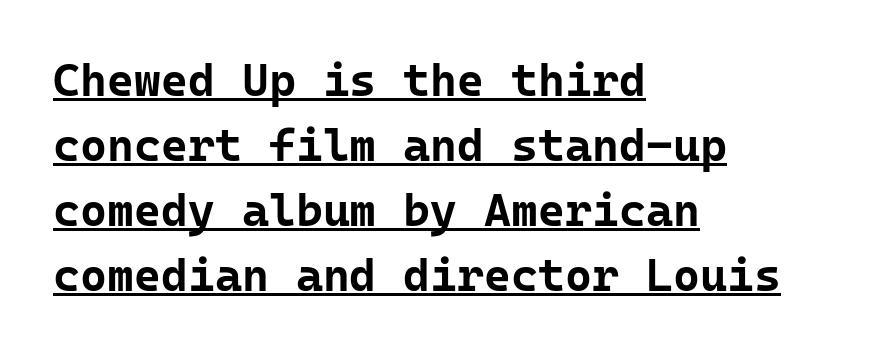
{"serif": "no", "italic": "no", "bold": "yes", "weight": "bold", "width": "normal", "stroke_contrast": "low", "x_height": "medium", "monospaced": "yes", "underline": "yes", "align": "left", "line_spacing": "normal", "line_spacing_ratio": 1.41, "letter_spacing": "normal", "letter_spacing_em": 0.0, "glyph_px": 46}
